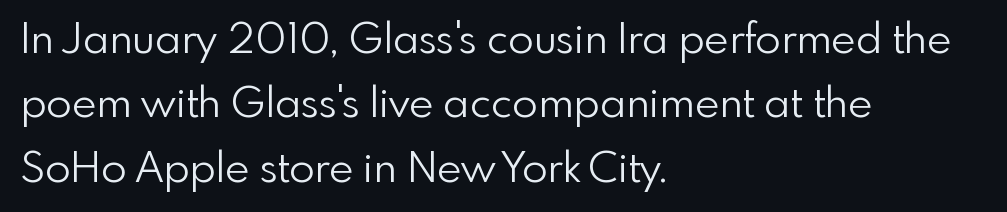
The image shows 42 px light sans-serif type, upright; set left-aligned, normal line spacing (1.53x), normal letter spacing, not underlined; low stroke contrast and a small x-height.
